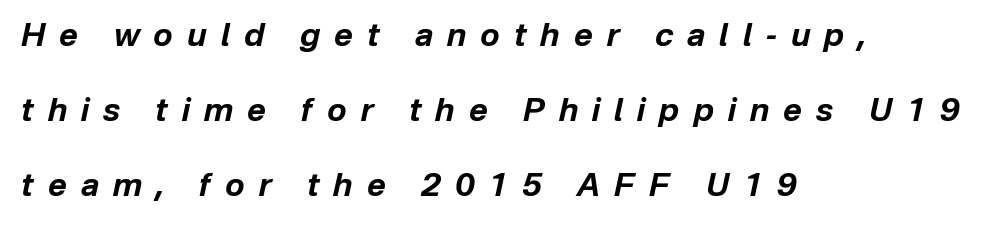
Q: Is the text bold? A: Yes.
Q: Is the text italic (slanted)? A: Yes, it leans right by about 12 degrees.
Q: Is the text underlined? A: No.
Q: How is the paragraph aligned? A: Left-aligned.
Q: Is the spacing between letters normal or unusually wide? A: Unusually wide.
Q: Is the spacing between lines tight, normal or loose? A: Loose.
Q: Width (condensed, normal, or wide)? A: Normal.
Q: Stroke contrast? A: Low.
Q: x-height? A: Medium.
Q: Monospaced? A: No.
